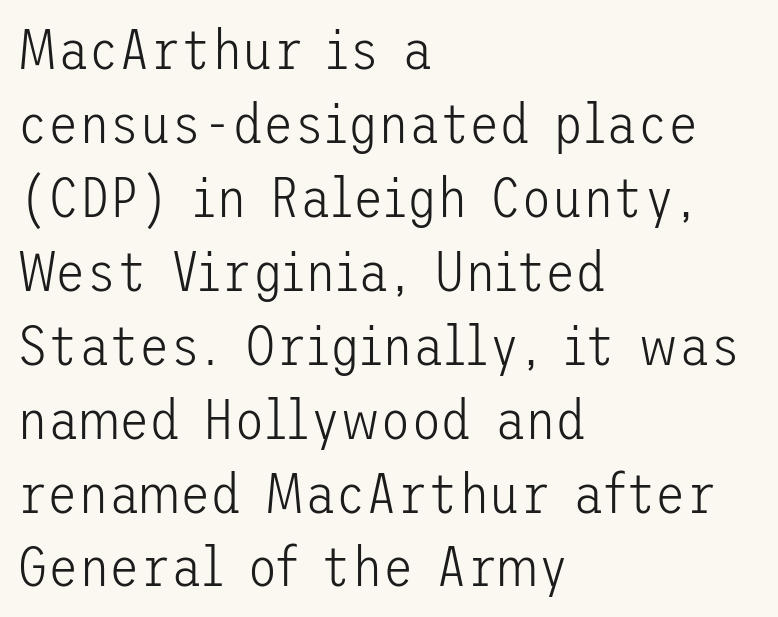
{"serif": "no", "italic": "no", "bold": "no", "weight": "light", "width": "normal", "stroke_contrast": "low", "x_height": "medium", "underline": "no", "align": "left", "line_spacing": "normal", "line_spacing_ratio": 1.32, "letter_spacing": "normal", "letter_spacing_em": 0.0, "glyph_px": 56}
